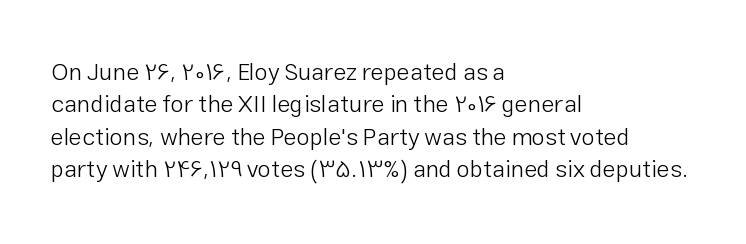
The typesetter chose a ragged-right arrangement here. In terms of letterspacing, this is plain default setting. Descenders hang freely into open space. A typesetter would call this leading conventional body-copy spacing. Stems and bowls with no extra thickness — not bold.
